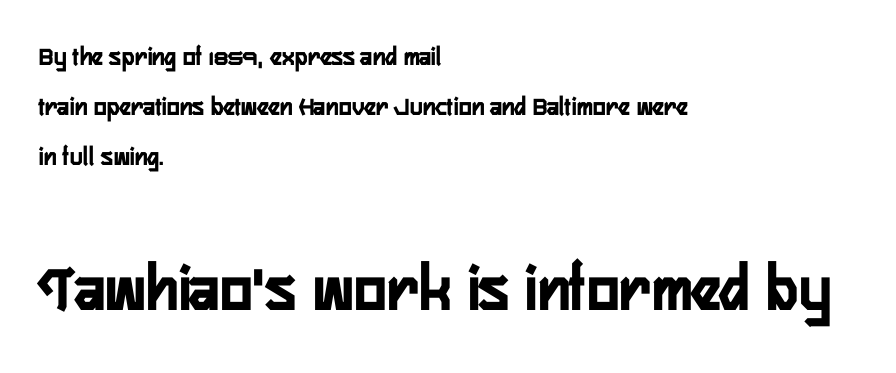
A typesetter would mark this as roman, not italic. Each letter keeps its own natural width here, so spacing adapts to shape. The letters are bold, with thick, heavy strokes. The designer went with a sans here, leaving each stem footless. Casual observation: everything's shoved over to the left. The following chunk of copy outweighs the initial chunk in type size.
